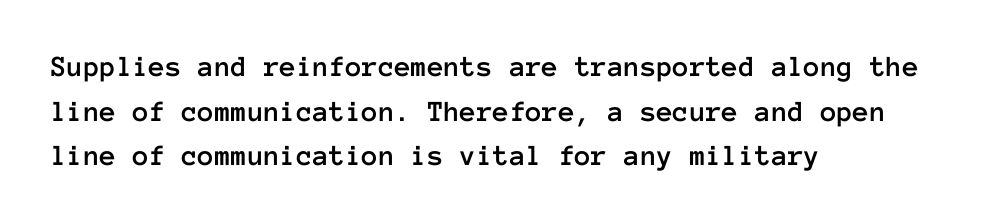
Observe the ordinary spacing: letters are neighbours, not strangers. Casual observation: everything's shoved over to the left. The passage shown is typed in a monospace face where columns stay perfectly aligned. The area under the type is left untouched. What's the leading like? Ordinary, nothing unusual.
